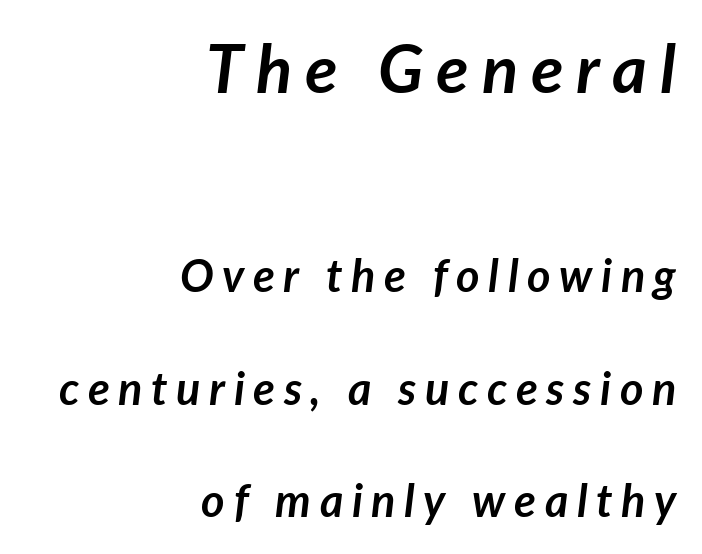
This rendering features lettering with no underline. This sample trades compactness for vertical openness between lines. The passage shown is emphatically bold. The ragged edge is on the left, which tells us the setting is flush right. This sample has the flowing, uneven cadence of proportional lettering.
